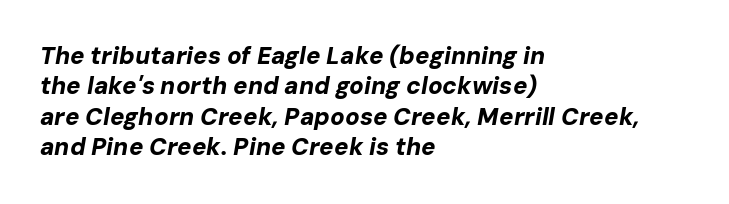
{"italic": "yes", "lean": "right", "slant_degrees": 10, "bold": "yes", "underline": "no", "align": "left", "line_spacing": "normal", "line_spacing_ratio": 1.27, "letter_spacing": "normal", "letter_spacing_em": 0.0, "glyph_px": 24}
